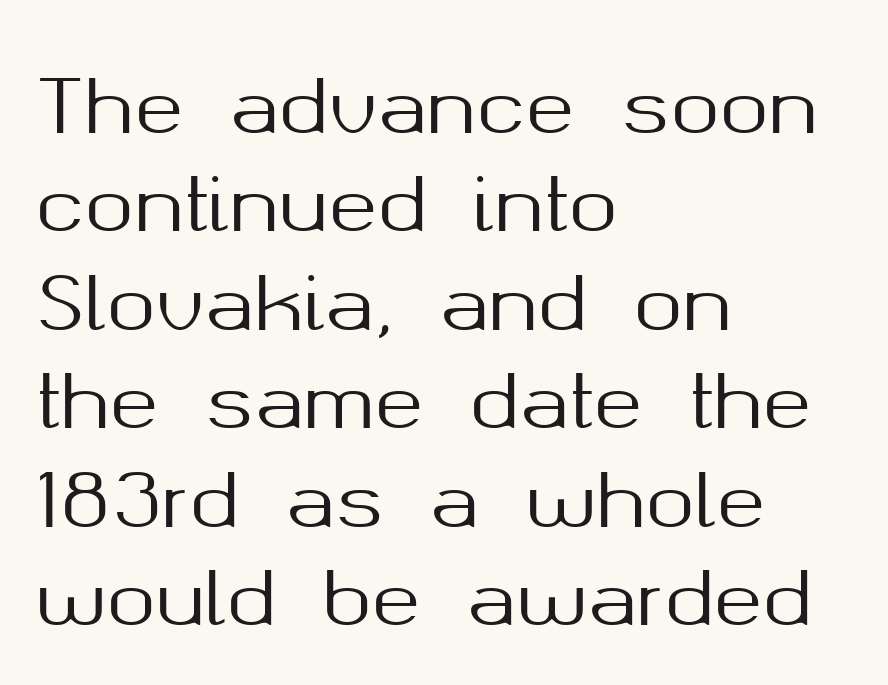
Horizontal bands of white between lines are of average thickness. The lettering holds an erect, upright posture throughout. The typeface chosen for these lines omits serifs. Spacing verdict: proportional, widths tailored to each character. Alignment: flush left. Honestly, there is no underline to notice here at all.
